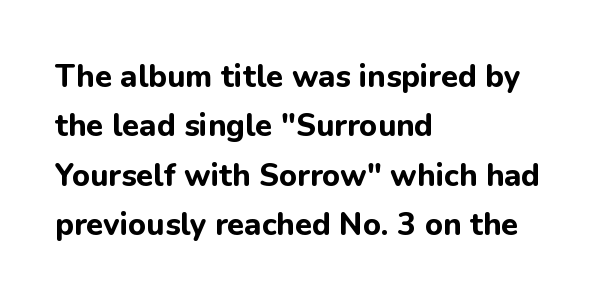
The image shows 31 px bold sans-serif type, upright; set left-aligned, normal line spacing (1.59x), normal letter spacing, not underlined; low stroke contrast and a medium x-height.
